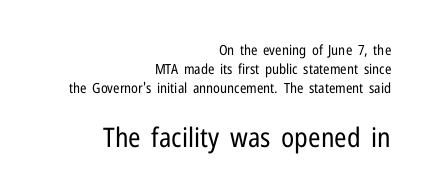
{"italic": "no", "bold": "no", "underline": "no", "align": "right", "line_spacing": "normal", "line_spacing_ratio": 1.35, "letter_spacing": "normal", "letter_spacing_em": 0.0, "larger_block": "second", "size_ratio": 1.93, "glyph_px": 27}
